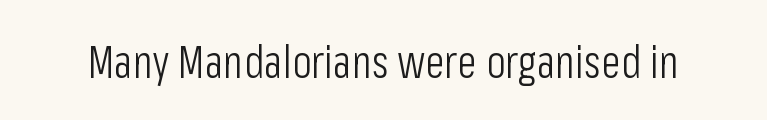
Q: Is the text bold? A: No.
Q: Is the text italic (slanted)? A: No, it is upright.
Q: Is the typeface a serif or a sans-serif typeface? A: Sans-serif.
Q: Is the text underlined? A: No.
Q: Is the spacing between letters normal or unusually wide? A: Normal.
Q: Width (condensed, normal, or wide)? A: Condensed.
Q: Stroke contrast? A: Low.
Q: x-height? A: Medium.
Q: Monospaced? A: No.
